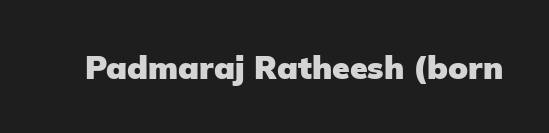
Q: Is the text bold? A: Yes.
Q: Is the text italic (slanted)? A: No, it is upright.
Q: Is the typeface a serif or a sans-serif typeface? A: Sans-serif.
Q: Is the text underlined? A: No.
Q: Is the spacing between letters normal or unusually wide? A: Normal.
Q: Width (condensed, normal, or wide)? A: Normal.
Q: Stroke contrast? A: Low.
Q: x-height? A: Medium.
Q: Monospaced? A: No.
